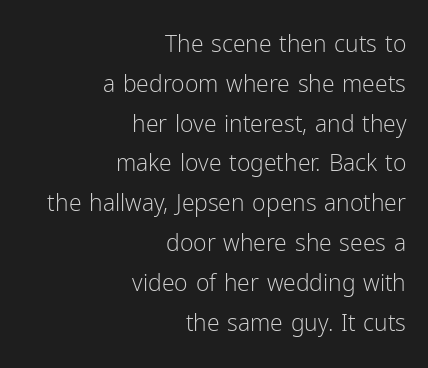
Q: Is the text bold? A: No.
Q: Is the text italic (slanted)? A: No, it is upright.
Q: Is the text underlined? A: No.
Q: How is the paragraph aligned? A: Right-aligned.
Q: Is the spacing between letters normal or unusually wide? A: Normal.
